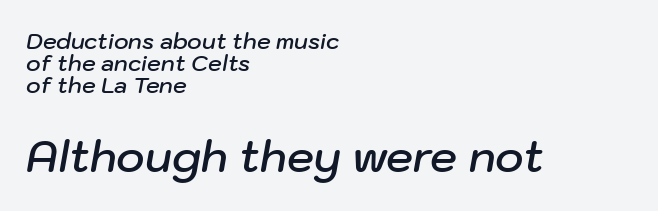
The image shows 43 px semibold type, italic (leaning right); set left-aligned, tight line spacing (1.01x), normal letter spacing, not underlined; the second (bottom) block is 1.95x larger; low stroke contrast and a medium x-height.
